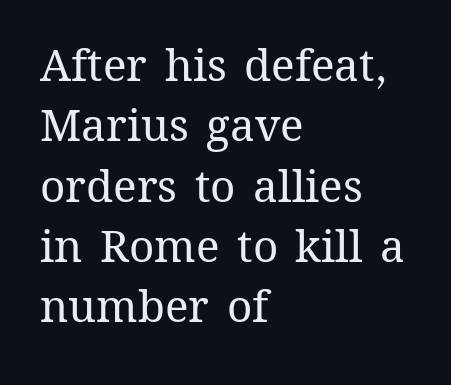
Q: Is the text bold? A: No.
Q: Is the text italic (slanted)? A: No, it is upright.
Q: Is the text underlined? A: No.
Q: How is the paragraph aligned? A: Left-aligned.
Q: Is the spacing between letters normal or unusually wide? A: Normal.
Q: Is the spacing between lines tight, normal or loose? A: Normal.
Q: Width (condensed, normal, or wide)? A: Normal.
Q: Stroke contrast? A: Medium.
Q: x-height? A: Medium.
Q: Monospaced? A: No.
